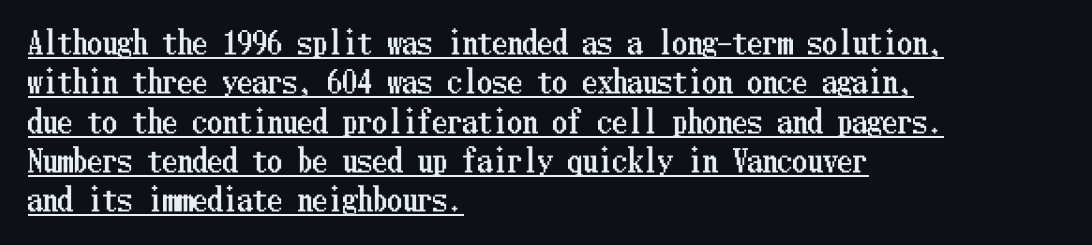
Q: Is the text italic (slanted)? A: No, it is upright.
Q: Is the text underlined? A: Yes.
Q: How is the paragraph aligned? A: Left-aligned.
Q: Is the spacing between letters normal or unusually wide? A: Normal.
Q: Is the spacing between lines tight, normal or loose? A: Normal.
Q: Width (condensed, normal, or wide)? A: Condensed.
Q: Stroke contrast? A: Low.
Q: x-height? A: Medium.
